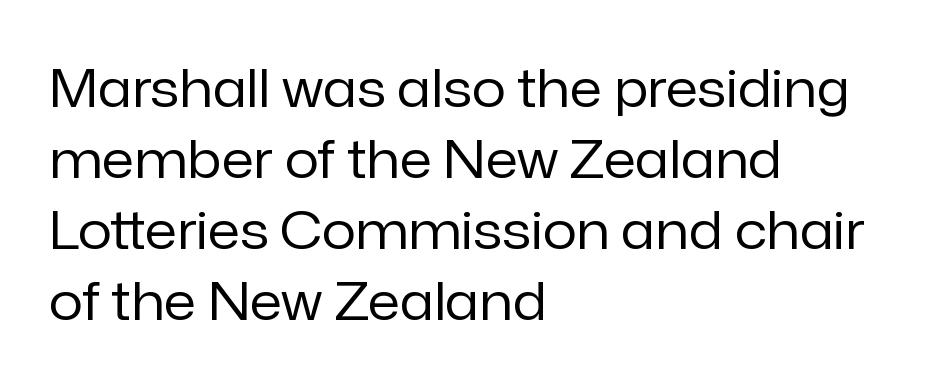
{"serif": "no", "italic": "no", "bold": "no", "weight": "regular", "width": "normal", "stroke_contrast": "low", "x_height": "medium", "monospaced": "no", "underline": "no", "align": "left", "line_spacing": "normal", "line_spacing_ratio": 1.34, "letter_spacing": "normal", "letter_spacing_em": 0.0, "glyph_px": 53}
